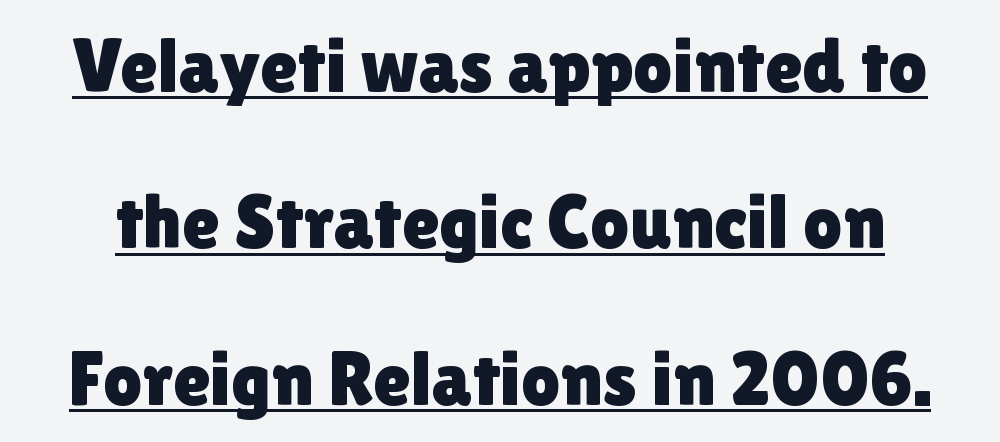
Q: Is the text italic (slanted)? A: No, it is upright.
Q: Is the typeface a serif or a sans-serif typeface? A: Sans-serif.
Q: Is the text underlined? A: Yes.
Q: Is the spacing between letters normal or unusually wide? A: Normal.
Q: Is the spacing between lines tight, normal or loose? A: Loose.
Q: Width (condensed, normal, or wide)? A: Normal.
Q: x-height? A: Medium.
Q: Monospaced? A: No.
